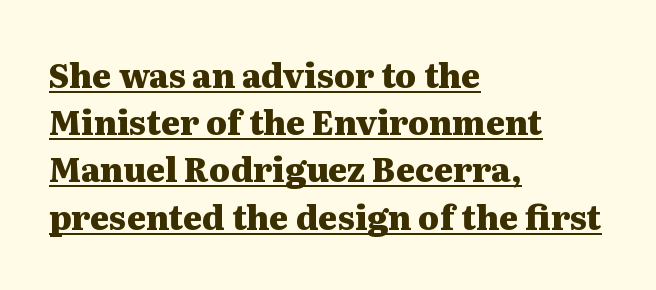
The image shows 33 px heavy, wide serif type, upright; set left-aligned, normal line spacing (1.43x), normal letter spacing, underlined; medium stroke contrast and a medium x-height.
